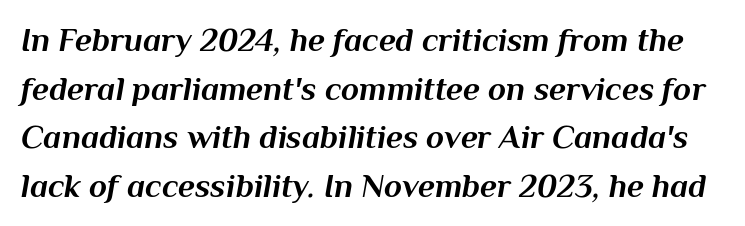
{"italic": "yes", "lean": "right", "slant_degrees": 10, "bold": "yes", "weight": "bold", "width": "normal", "stroke_contrast": "medium", "x_height": "medium", "monospaced": "no", "underline": "no", "line_spacing": "normal", "line_spacing_ratio": 1.47, "letter_spacing": "normal", "letter_spacing_em": 0.0, "glyph_px": 33}
